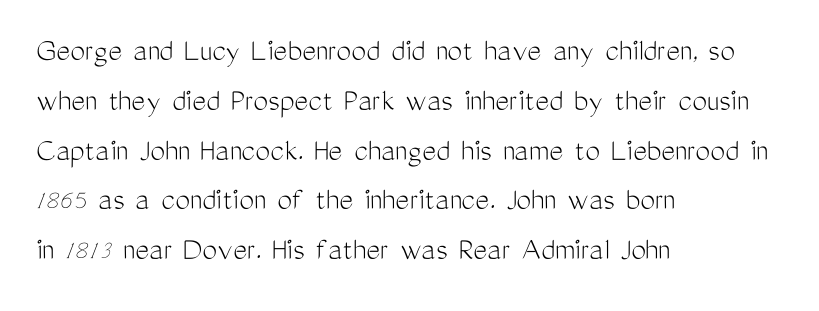
Q: Is the text bold? A: No.
Q: Is the text italic (slanted)? A: No, it is upright.
Q: Is the typeface a serif or a sans-serif typeface? A: Sans-serif.
Q: Is the text underlined? A: No.
Q: How is the paragraph aligned? A: Left-aligned.
Q: Is the spacing between letters normal or unusually wide? A: Normal.
Q: Is the spacing between lines tight, normal or loose? A: Normal.
Q: Width (condensed, normal, or wide)? A: Condensed.
Q: Stroke contrast? A: Medium.
Q: x-height? A: Medium.
Q: Monospaced? A: No.
